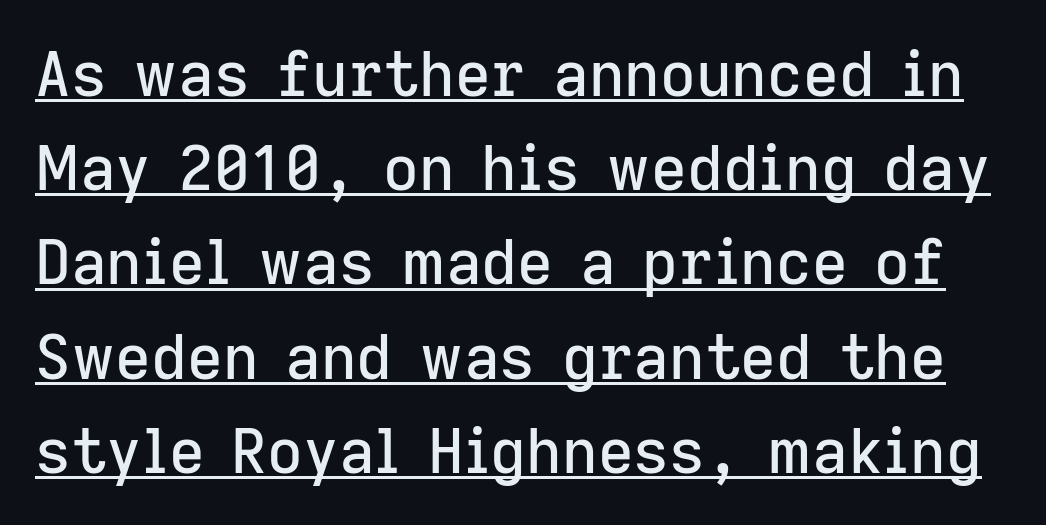
Q: Is the text italic (slanted)? A: No, it is upright.
Q: Is the typeface a serif or a sans-serif typeface? A: Sans-serif.
Q: Is the text underlined? A: Yes.
Q: Is the spacing between letters normal or unusually wide? A: Normal.
Q: Is the spacing between lines tight, normal or loose? A: Normal.
Q: Width (condensed, normal, or wide)? A: Normal.
Q: Stroke contrast? A: Low.
Q: x-height? A: Medium.
Q: Monospaced? A: No.
